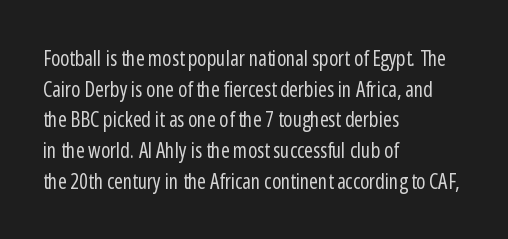
{"italic": "no", "bold": "no", "underline": "no", "align": "left", "line_spacing": "normal", "line_spacing_ratio": 1.46, "letter_spacing": "normal", "letter_spacing_em": 0.0, "glyph_px": 21}
